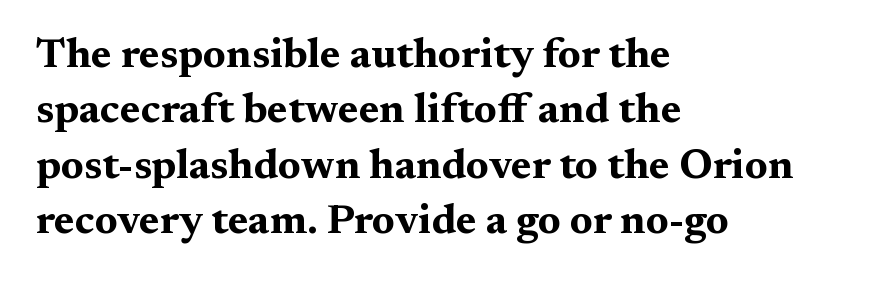
Q: Is the text bold? A: Yes.
Q: Is the text italic (slanted)? A: No, it is upright.
Q: Is the typeface a serif or a sans-serif typeface? A: Serif.
Q: Is the text underlined? A: No.
Q: How is the paragraph aligned? A: Left-aligned.
Q: Is the spacing between letters normal or unusually wide? A: Normal.
Q: Is the spacing between lines tight, normal or loose? A: Normal.
Q: Width (condensed, normal, or wide)? A: Wide.
Q: Stroke contrast? A: Medium.
Q: x-height? A: Medium.
Q: Monospaced? A: No.
